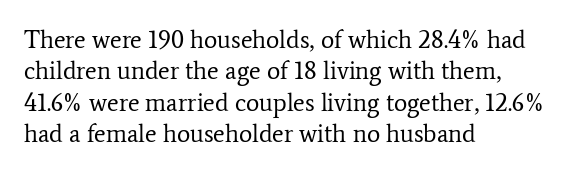
{"italic": "no", "bold": "no", "underline": "no", "align": "left", "line_spacing": "normal", "line_spacing_ratio": 1.26, "letter_spacing": "normal", "letter_spacing_em": 0.0, "glyph_px": 25}
